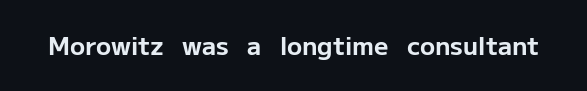
{"italic": "no", "bold": "yes", "underline": "no", "letter_spacing": "normal", "letter_spacing_em": 0.0, "glyph_px": 25}
